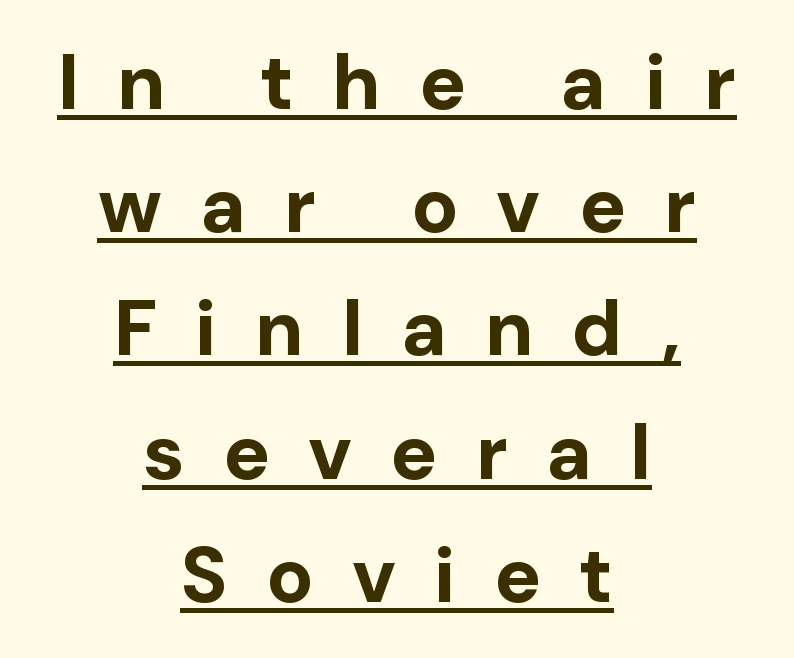
{"serif": "no", "italic": "no", "bold": "yes", "weight": "bold", "width": "normal", "stroke_contrast": "low", "x_height": "medium", "monospaced": "no", "underline": "yes", "align": "center", "line_spacing": "normal", "line_spacing_ratio": 1.58, "letter_spacing": "wide", "letter_spacing_em": 0.49, "glyph_px": 78}
